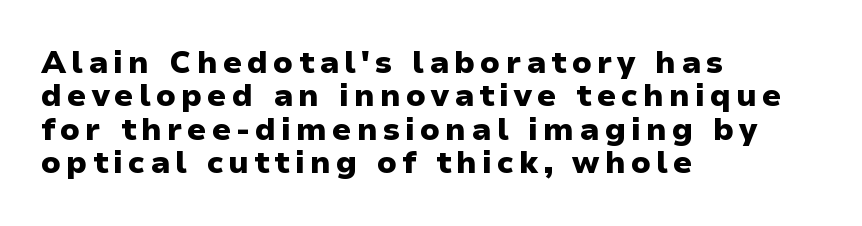
The image shows 31 px heavy sans-serif type, upright; set left-aligned, tight line spacing (1.08x), not underlined; low stroke contrast and a medium x-height.
